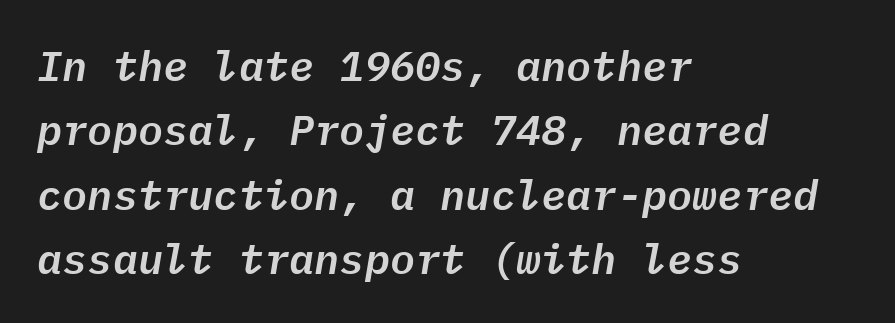
Beneath every word, the page is bare. Slant detected: the letters are inclined. Successive baselines arrive at the customary interval. Students, note that the glyphs here touch the page at normal intervals. Short and long lines alike share a common starting point at left. Every character here occupies the same horizontal width, giving the sample a typewriter-like rhythm.
